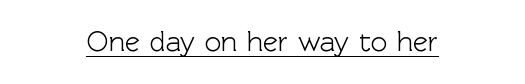
Look at the bottom of the vertical strokes: they stop flat, with no serifs. What decoration does the sample have? An underline. The rendering keeps characters at their native spacing. Think of a printed novel: that variable character pitch is what you see here. If you drew a line through each stem, it would be perfectly vertical.
